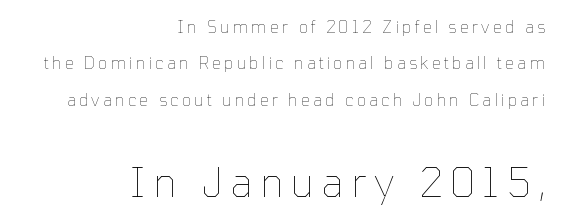
The image shows 39 px thin type, upright; set right-aligned, loose line spacing (2.28x), unusually wide letter spacing (+0.2 em), not underlined; the second (bottom) block is 2.44x larger; low stroke contrast and a medium x-height.
